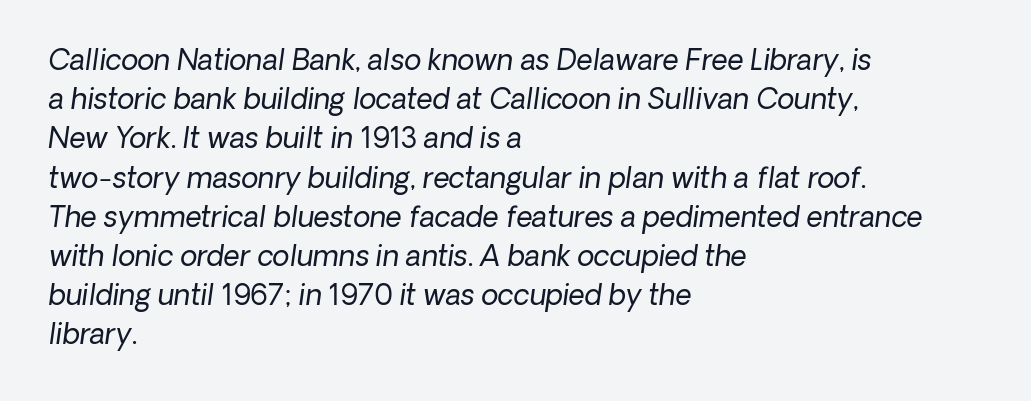
Q: Is the text bold? A: No.
Q: Is the typeface a serif or a sans-serif typeface? A: Sans-serif.
Q: Is the text underlined? A: No.
Q: How is the paragraph aligned? A: Left-aligned.
Q: Is the spacing between letters normal or unusually wide? A: Normal.
Q: Is the spacing between lines tight, normal or loose? A: Normal.
Q: Width (condensed, normal, or wide)? A: Normal.
Q: Stroke contrast? A: Low.
Q: x-height? A: Medium.
Q: Monospaced? A: No.
